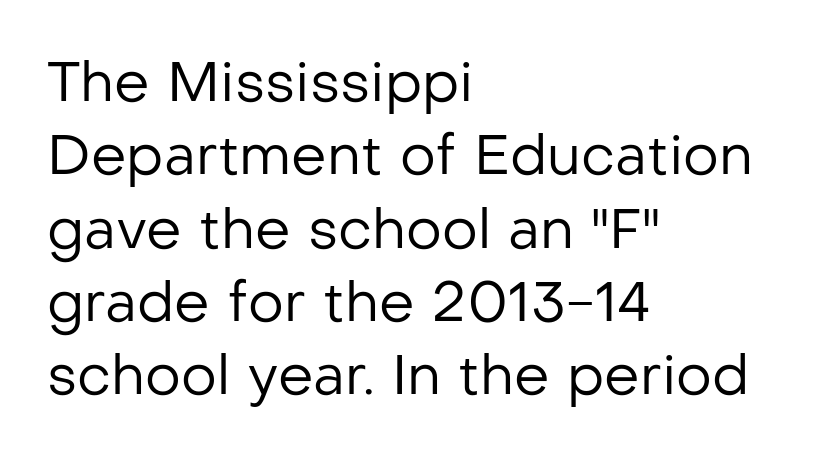
The image shows 56 px regular-weight sans-serif type, upright; set left-aligned, normal line spacing (1.31x), normal letter spacing, not underlined; low stroke contrast and a medium x-height.
